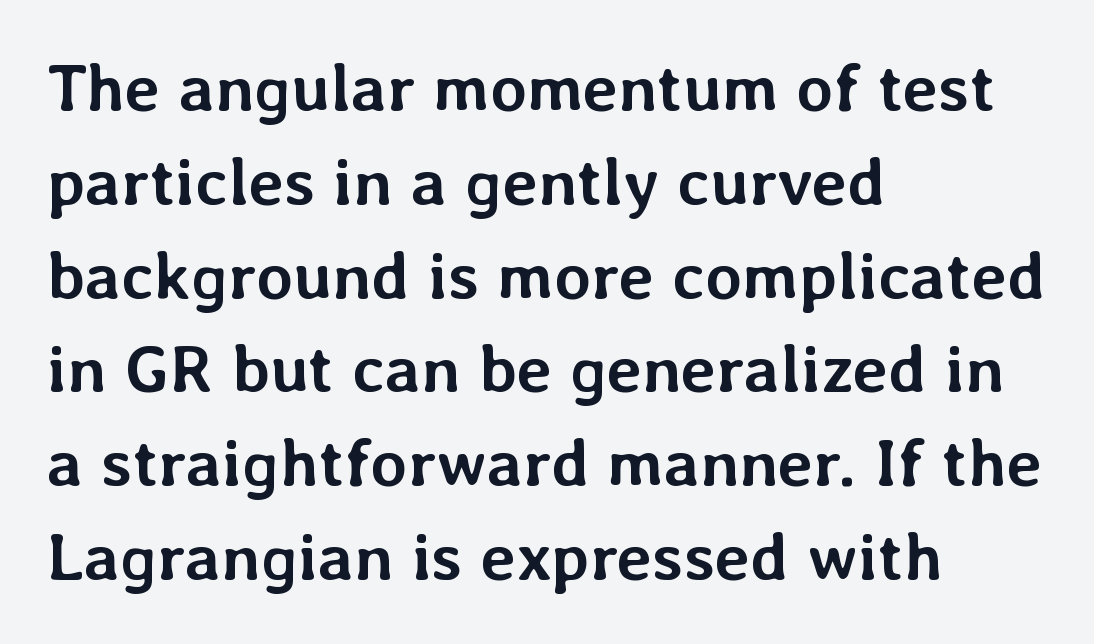
Q: Is the text bold? A: Yes.
Q: Is the text italic (slanted)? A: No, it is upright.
Q: Is the text underlined? A: No.
Q: How is the paragraph aligned? A: Left-aligned.
Q: Is the spacing between letters normal or unusually wide? A: Normal.
Q: Is the spacing between lines tight, normal or loose? A: Normal.
Q: Width (condensed, normal, or wide)? A: Normal.
Q: Stroke contrast? A: Low.
Q: x-height? A: Medium.
Q: Monospaced? A: No.
